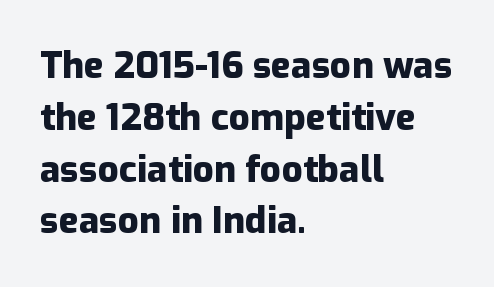
Leading matches the norm, producing a regular column. You can tell from the bare stems that sans-serif type was used. The passage shown is typed in a proportional face where columns would drift. Characters follow at the spacing the type designer built in. Horizontally, the lines are justified to the leading edge only. The typography opts for an upright posture over an oblique one.
